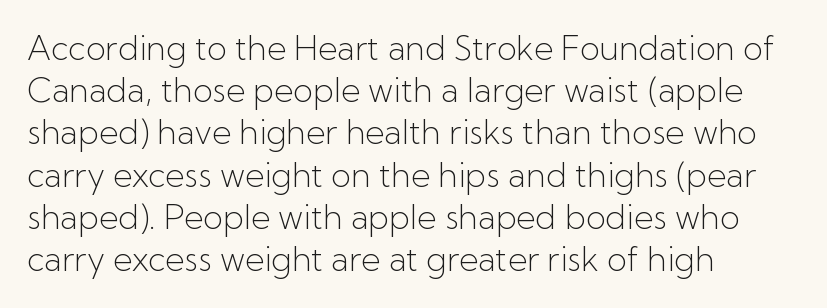
{"serif": "no", "italic": "no", "bold": "no", "weight": "light", "width": "normal", "stroke_contrast": "low", "x_height": "medium", "monospaced": "no", "underline": "no", "align": "left", "line_spacing": "normal", "line_spacing_ratio": 1.28, "letter_spacing": "normal", "letter_spacing_em": 0.0, "glyph_px": 33}
